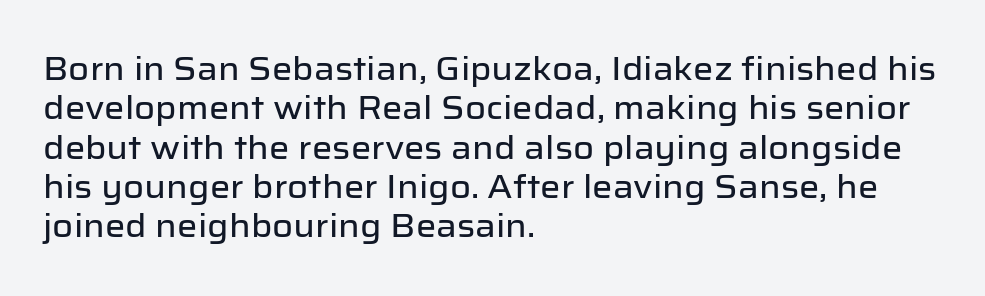
The image shows 32 px sans-serif type, upright; set left-aligned, line spacing 1.23x, normal letter spacing, not underlined; low stroke contrast and a medium x-height.
